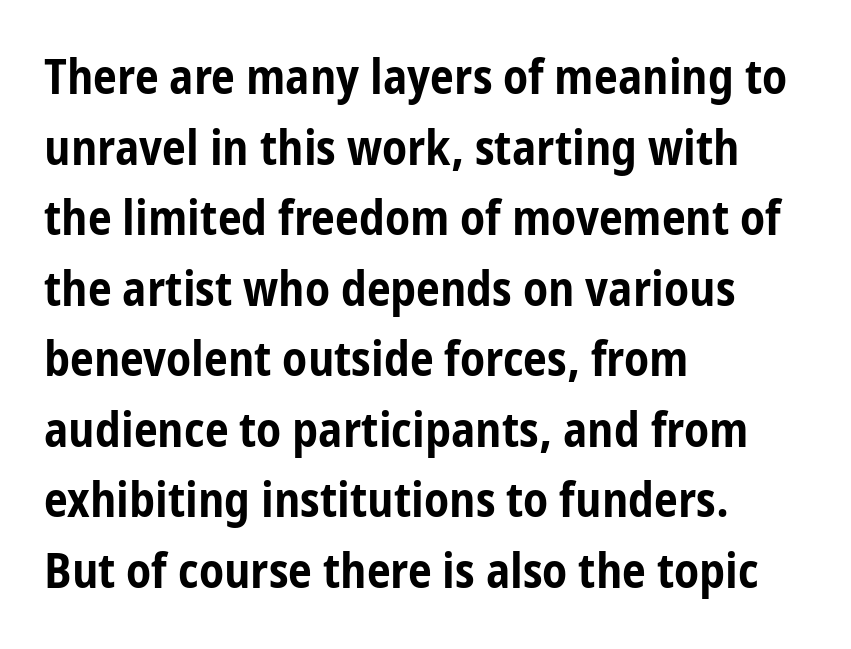
The passage is arranged the way most books set body copy — flush left. This block has exactly the height ordinary leading produces. Glance below the letters and you will spot only blank space. Look at the stroke-to-counter ratio: heavy, a bold.
